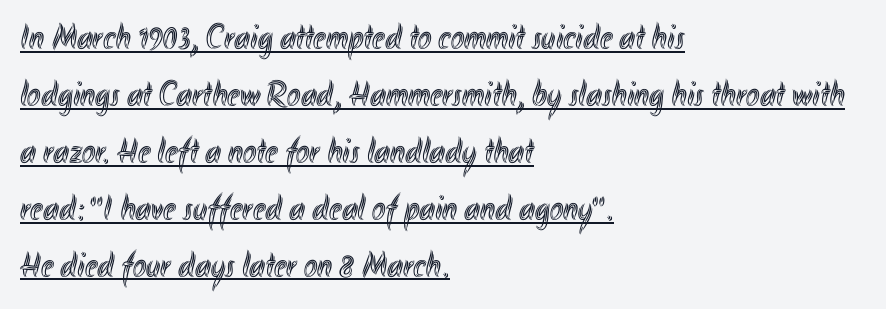
The image shows 36 px condensed type; set left-aligned, normal line spacing (1.58x), normal letter spacing, underlined; a small x-height.
